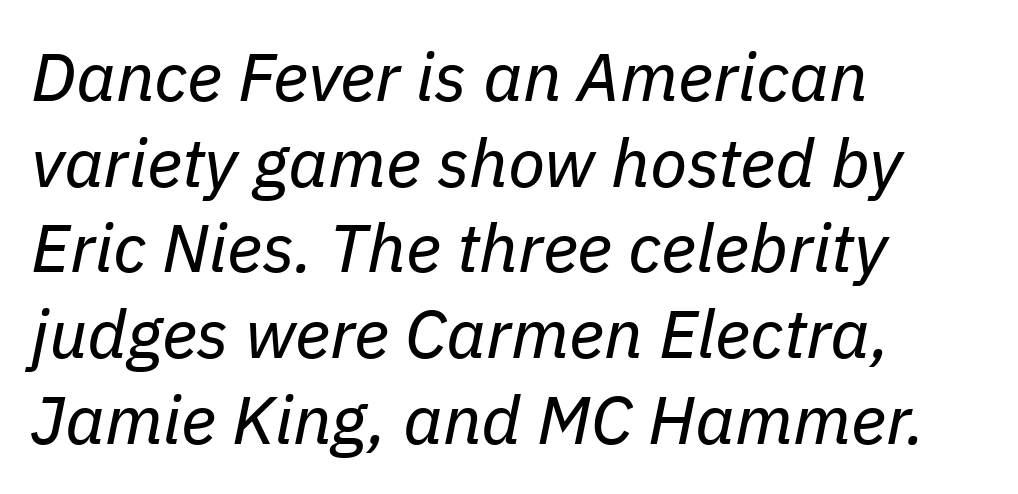
The string is rendered with underlining switched off. Stem width sits at or under what a default text font uses. The text block is weighted toward the left margin, trailing off unevenly rightward. Leading matches the norm, producing a regular column. Observe the ordinary spacing: letters are neighbours, not strangers.
